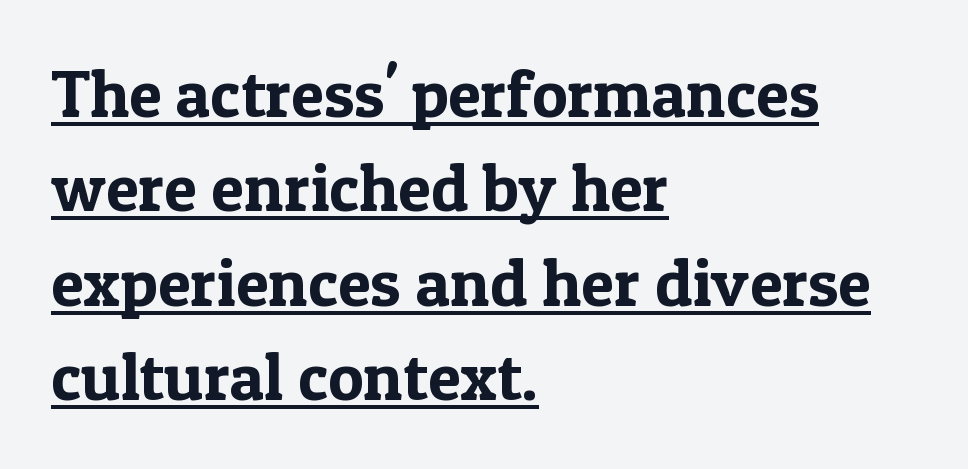
The image shows 67 px serif type, upright; set left-aligned, normal line spacing (1.41x), normal letter spacing, underlined; a medium x-height.
